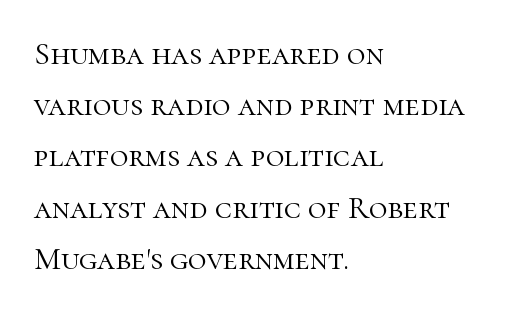
Evenly set lines give the paragraph a standard silhouette. How are the letters spaced? Ordinarily, with no added tracking. Style check: upright. The passage shown is not bold in any degree. Just letters on the line, the space beneath them empty. Each letter keeps its own natural width here, so spacing adapts to shape.
